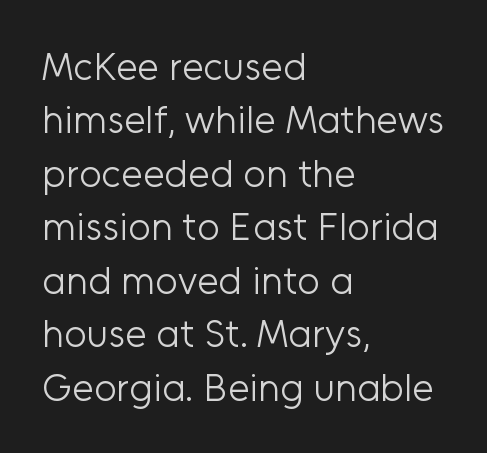
{"serif": "no", "italic": "no", "bold": "no", "weight": "light", "width": "normal", "stroke_contrast": "low", "x_height": "medium", "monospaced": "no", "underline": "no", "align": "left", "line_spacing": "normal", "line_spacing_ratio": 1.37, "letter_spacing": "normal", "letter_spacing_em": 0.0, "glyph_px": 39}
